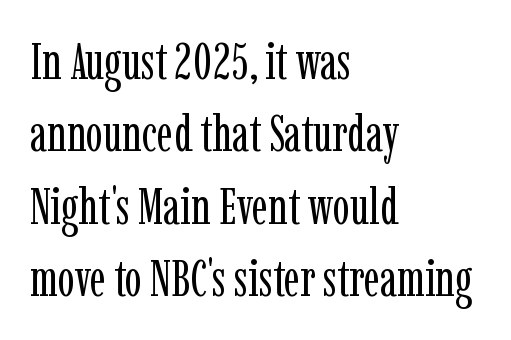
Q: Is the text bold? A: No.
Q: Is the text italic (slanted)? A: No, it is upright.
Q: Is the typeface a serif or a sans-serif typeface? A: Serif.
Q: Is the text underlined? A: No.
Q: How is the paragraph aligned? A: Left-aligned.
Q: Is the spacing between letters normal or unusually wide? A: Normal.
Q: Is the spacing between lines tight, normal or loose? A: Normal.
Q: Width (condensed, normal, or wide)? A: Condensed.
Q: Stroke contrast? A: Low.
Q: x-height? A: Medium.
Q: Monospaced? A: No.
